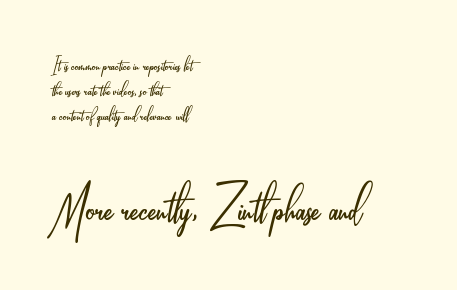
The image shows 61 px light, condensed sans-serif type; set left-aligned, tight line spacing (1.04x), normal letter spacing, not underlined; the second (bottom) block is 2.54x larger; low stroke contrast and a small x-height.
